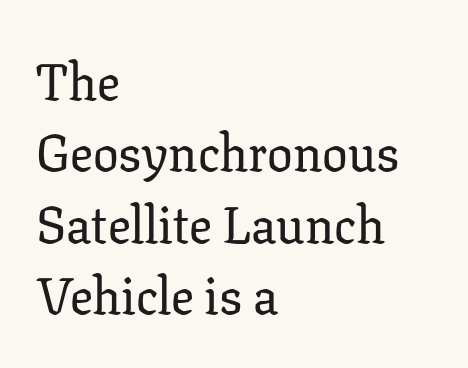
The lines are quadded left. The font family rendered here belongs to the serif group. The horizontal fit of the characters is conventional and even. Each row of text sits above clean, open space.
